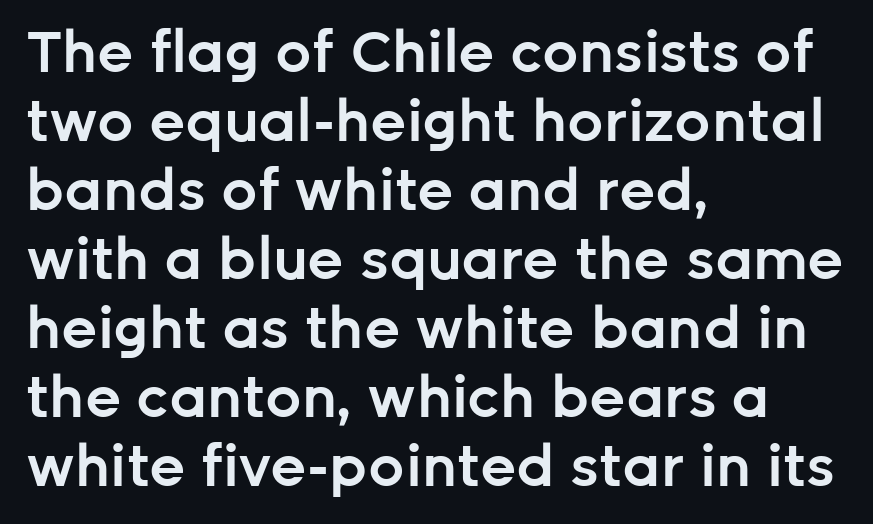
What stands out about the letter spacing? Nothing — it is the standard amount. Varying glyph widths throughout — classic text-font behaviour. Stroke thickness is moderately raised; the sample reads as semibold. This sample uses a sans-serif face. A typesetter would mark this as roman, not italic.
